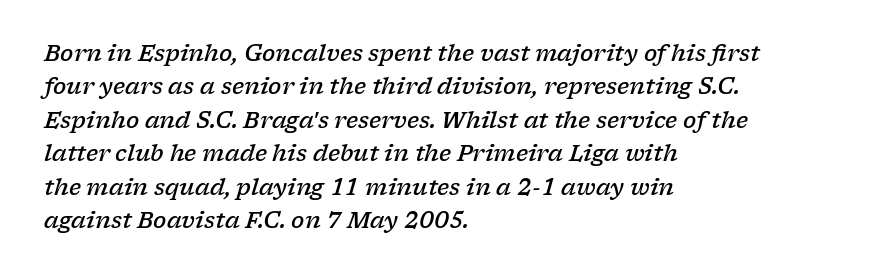
The image shows 22 px text type, italic (leaning right); set left-aligned, normal line spacing (1.52x), normal letter spacing, not underlined.
